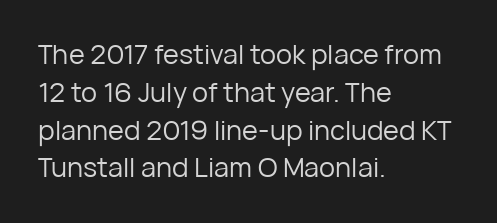
Q: Is the text bold? A: No.
Q: Is the text italic (slanted)? A: No, it is upright.
Q: Is the text underlined? A: No.
Q: How is the paragraph aligned? A: Left-aligned.
Q: Is the spacing between letters normal or unusually wide? A: Normal.
Q: Is the spacing between lines tight, normal or loose? A: Normal.
